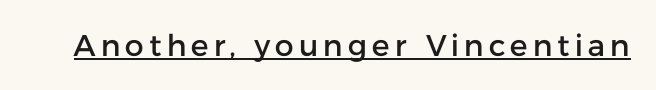
The image shows 30 px sans-serif type, upright; set underlined; low stroke contrast and a medium x-height.
